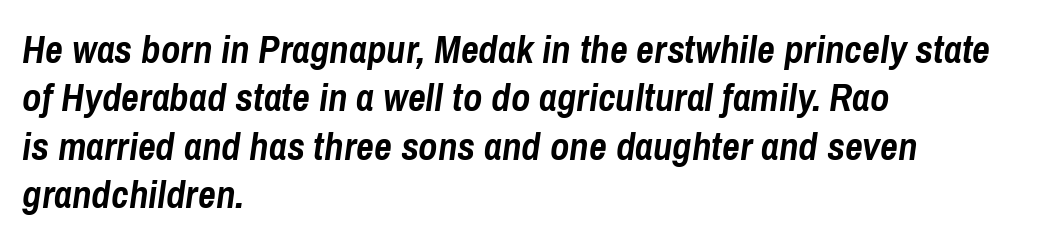
Q: Is the text bold? A: Yes.
Q: Is the text italic (slanted)? A: Yes, it leans right by about 8 degrees.
Q: Is the text underlined? A: No.
Q: How is the paragraph aligned? A: Left-aligned.
Q: Is the spacing between letters normal or unusually wide? A: Normal.
Q: Width (condensed, normal, or wide)? A: Condensed.
Q: Stroke contrast? A: Low.
Q: x-height? A: Medium.
Q: Monospaced? A: No.
